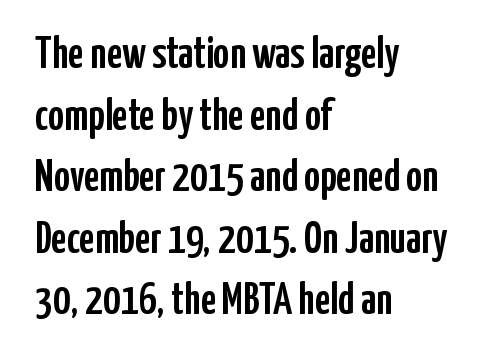
The image shows 44 px condensed sans-serif type, upright; set left-aligned, normal line spacing (1.4x), normal letter spacing, not underlined; low stroke contrast and a medium x-height.
